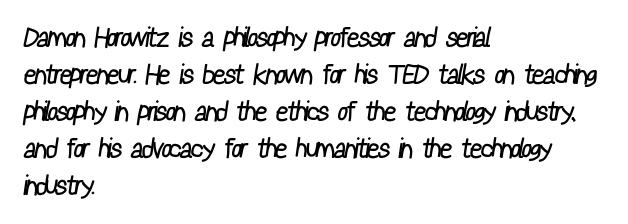
Q: Is the text bold? A: No.
Q: Is the text underlined? A: No.
Q: How is the paragraph aligned? A: Left-aligned.
Q: Is the spacing between letters normal or unusually wide? A: Normal.
Q: Is the spacing between lines tight, normal or loose? A: Normal.
